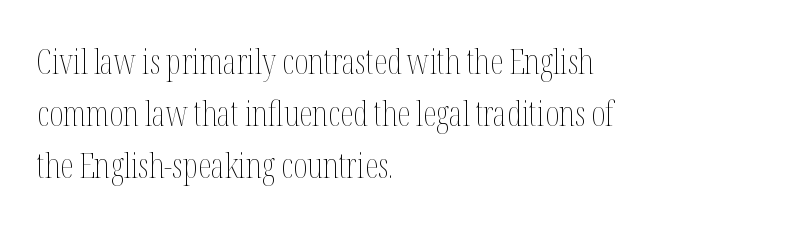
The image shows 34 px thin, condensed type, upright; set left-aligned, normal line spacing (1.53x), normal letter spacing, not underlined; medium stroke contrast and a medium x-height.
